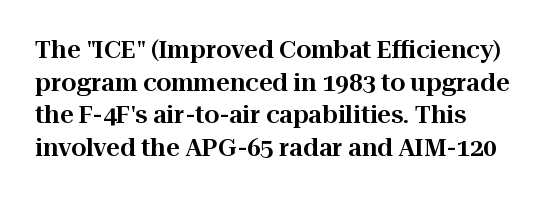
{"italic": "no", "underline": "no", "align": "left", "line_spacing": "normal", "line_spacing_ratio": 1.36, "letter_spacing": "normal", "letter_spacing_em": 0.0, "glyph_px": 24}
